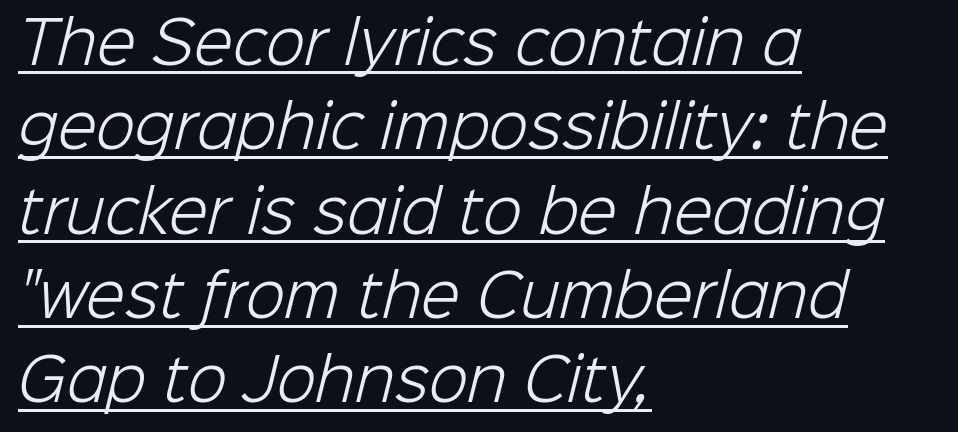
Summary of vertical rhythm: regular, with standard interline spacing. Nope, no serifs anywhere on these letters. Default kerning and tracking; the words read as compact shapes. One-word summary of the alignment: left.
